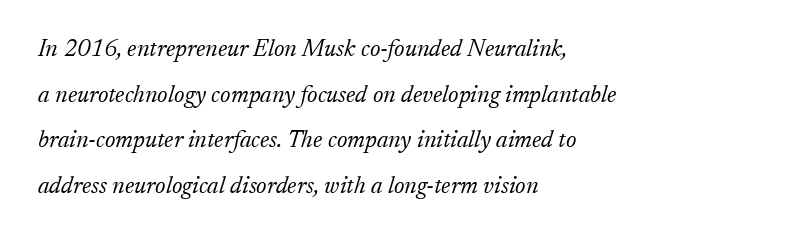
Q: Is the text bold? A: No.
Q: Is the text italic (slanted)? A: Yes, it leans right by about 17 degrees.
Q: Is the text underlined? A: No.
Q: How is the paragraph aligned? A: Left-aligned.
Q: Is the spacing between letters normal or unusually wide? A: Normal.
Q: Is the spacing between lines tight, normal or loose? A: Loose.
